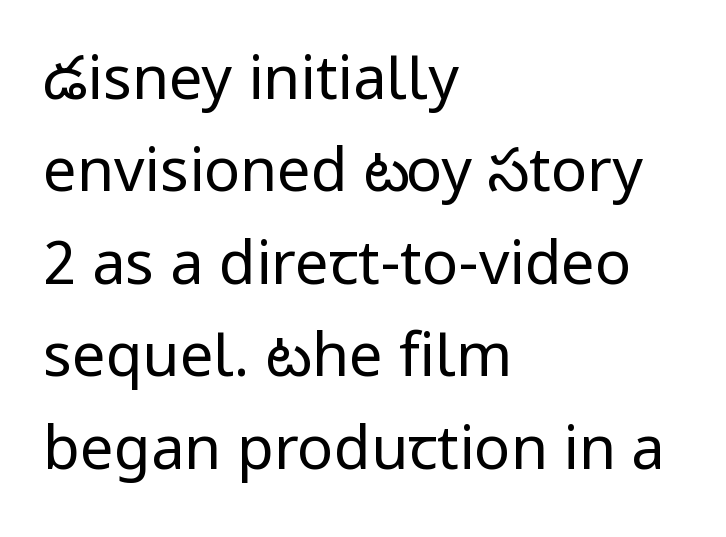
The image shows 60 px regular-weight sans-serif type, upright; set left-aligned, normal line spacing (1.54x), normal letter spacing, not underlined; low stroke contrast and a medium x-height.
